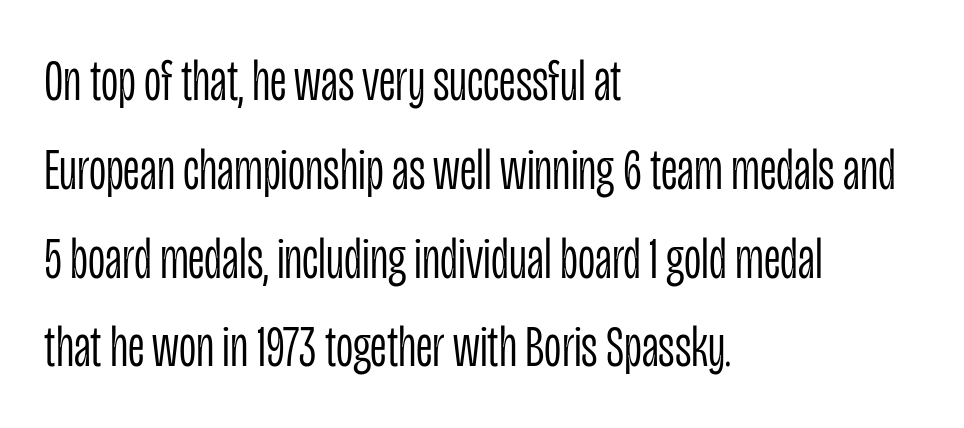
Q: Is the text bold? A: No.
Q: Is the text italic (slanted)? A: No, it is upright.
Q: Is the typeface a serif or a sans-serif typeface? A: Sans-serif.
Q: Is the text underlined? A: No.
Q: How is the paragraph aligned? A: Left-aligned.
Q: Is the spacing between letters normal or unusually wide? A: Normal.
Q: Is the spacing between lines tight, normal or loose? A: Normal.
Q: Width (condensed, normal, or wide)? A: Condensed.
Q: Stroke contrast? A: Low.
Q: x-height? A: Large.
Q: Monospaced? A: No.
